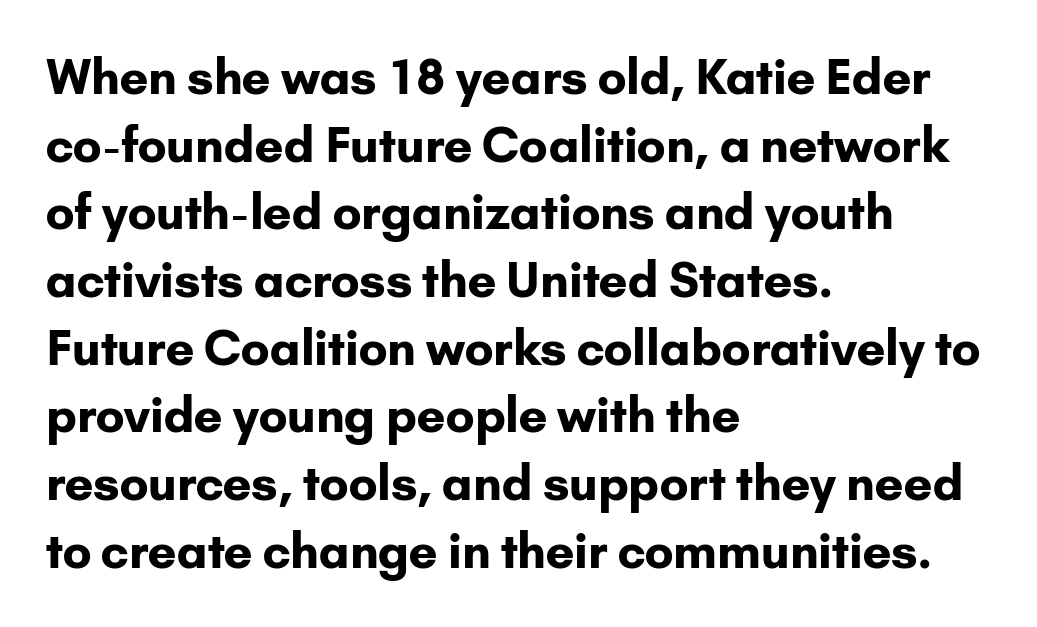
The image shows 48 px bold sans-serif type, upright; set left-aligned, normal line spacing (1.41x), normal letter spacing, not underlined; low stroke contrast and a small x-height.
